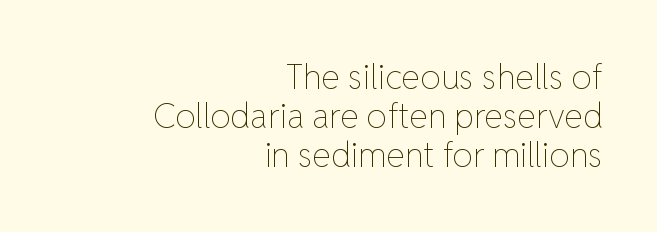
Q: Is the text bold? A: No.
Q: Is the text italic (slanted)? A: No, it is upright.
Q: Is the text underlined? A: No.
Q: How is the paragraph aligned? A: Right-aligned.
Q: Is the spacing between letters normal or unusually wide? A: Normal.
Q: Is the spacing between lines tight, normal or loose? A: Tight.
Q: Width (condensed, normal, or wide)? A: Normal.
Q: Stroke contrast? A: Low.
Q: x-height? A: Medium.
Q: Monospaced? A: No.
